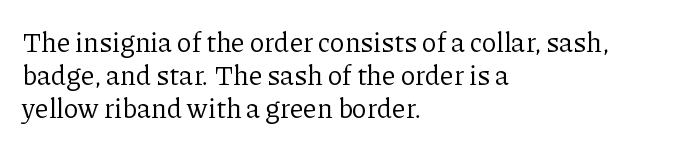
The image shows 27 px text type, upright; set left-aligned, line spacing 1.23x, normal letter spacing, not underlined.
